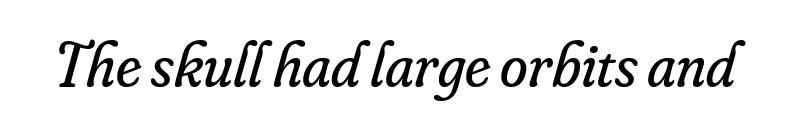
{"serif": "yes", "italic": "yes", "lean": "right", "slant_degrees": 16, "bold": "no", "weight": "regular", "width": "normal", "stroke_contrast": "low", "x_height": "small", "monospaced": "no", "underline": "no", "letter_spacing": "normal", "letter_spacing_em": 0.0, "glyph_px": 63}
